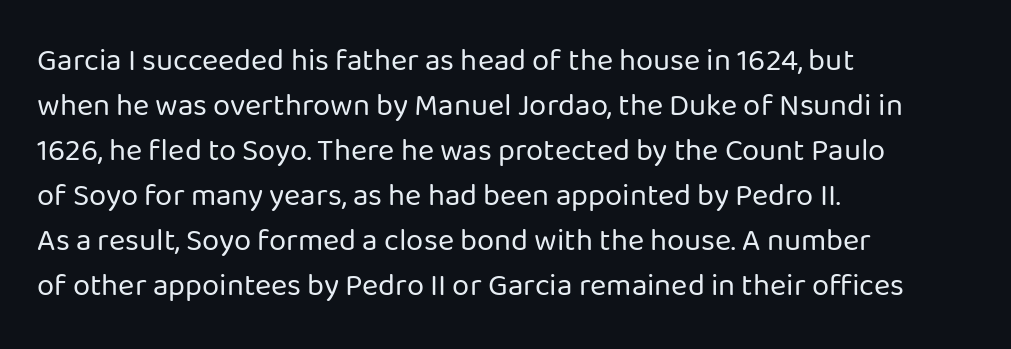
Q: Is the text bold? A: No.
Q: Is the text italic (slanted)? A: No, it is upright.
Q: Is the typeface a serif or a sans-serif typeface? A: Sans-serif.
Q: Is the text underlined? A: No.
Q: How is the paragraph aligned? A: Left-aligned.
Q: Is the spacing between letters normal or unusually wide? A: Normal.
Q: Is the spacing between lines tight, normal or loose? A: Normal.
Q: Width (condensed, normal, or wide)? A: Normal.
Q: Stroke contrast? A: Low.
Q: x-height? A: Medium.
Q: Monospaced? A: No.
